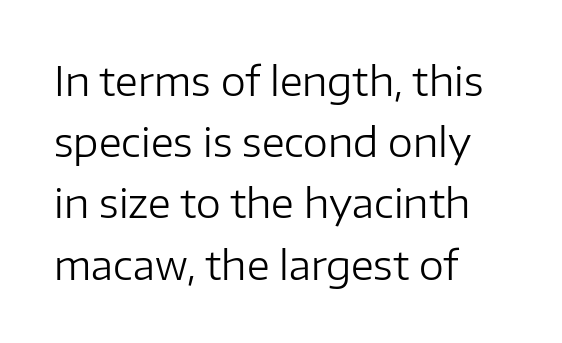
{"serif": "no", "italic": "no", "bold": "no", "weight": "regular", "width": "normal", "stroke_contrast": "low", "x_height": "medium", "monospaced": "no", "underline": "no", "align": "left", "line_spacing": "normal", "line_spacing_ratio": 1.53, "letter_spacing": "normal", "letter_spacing_em": 0.0, "glyph_px": 40}
